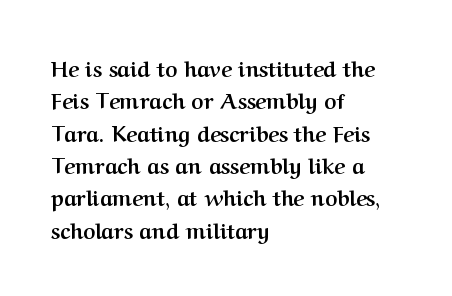
{"italic": "no", "bold": "yes", "underline": "no", "align": "left", "line_spacing": "normal", "line_spacing_ratio": 1.54, "letter_spacing": "normal", "letter_spacing_em": 0.0, "glyph_px": 21}
